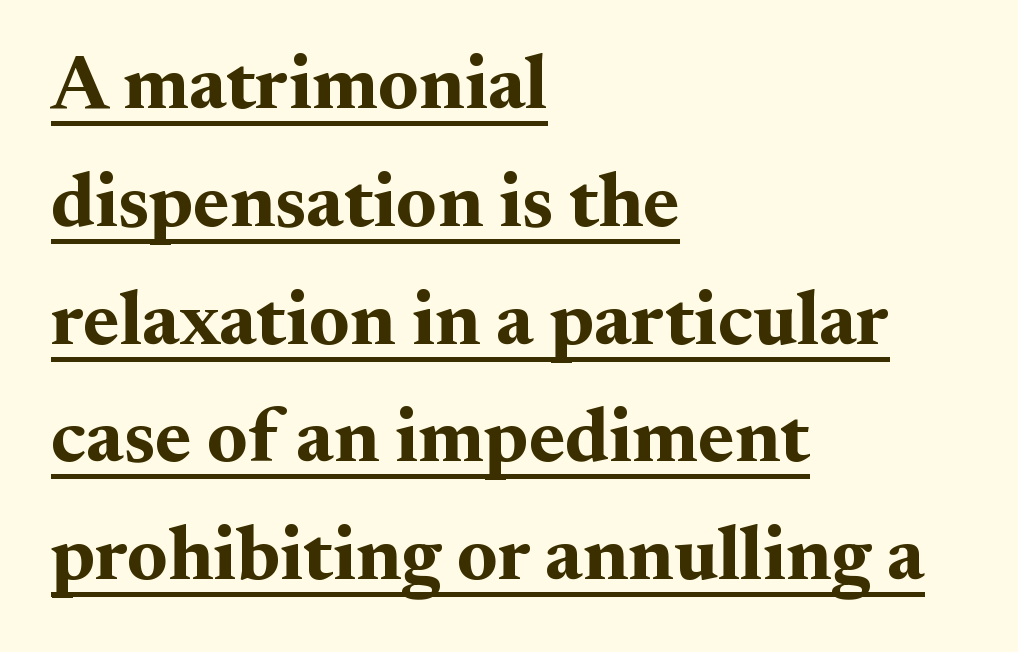
Q: Is the text bold? A: Yes.
Q: Is the text italic (slanted)? A: No, it is upright.
Q: Is the typeface a serif or a sans-serif typeface? A: Serif.
Q: Is the text underlined? A: Yes.
Q: How is the paragraph aligned? A: Left-aligned.
Q: Is the spacing between letters normal or unusually wide? A: Normal.
Q: Is the spacing between lines tight, normal or loose? A: Normal.
Q: Width (condensed, normal, or wide)? A: Normal.
Q: Stroke contrast? A: Medium.
Q: x-height? A: Small.
Q: Monospaced? A: No.
